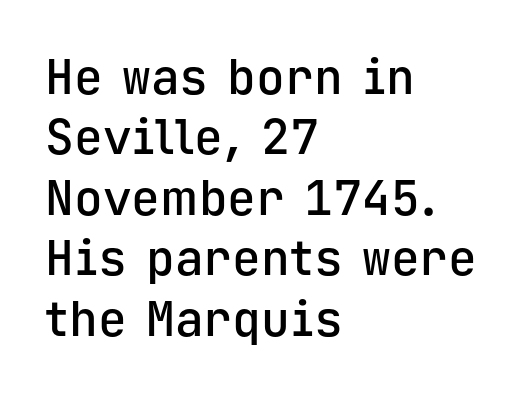
The image shows 48 px semibold sans-serif type, upright, monospaced; set left-aligned, normal line spacing (1.26x), normal letter spacing, not underlined; low stroke contrast and a medium x-height.
